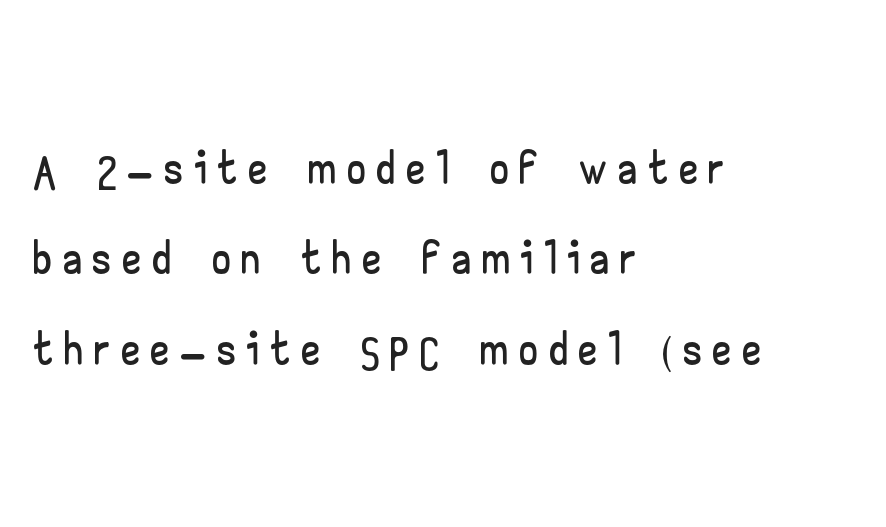
Q: Is the text italic (slanted)? A: No, it is upright.
Q: Is the typeface a serif or a sans-serif typeface? A: Sans-serif.
Q: Is the text underlined? A: No.
Q: How is the paragraph aligned? A: Left-aligned.
Q: Is the spacing between lines tight, normal or loose? A: Normal.
Q: Width (condensed, normal, or wide)? A: Wide.
Q: Stroke contrast? A: Low.
Q: x-height? A: Small.
Q: Monospaced? A: No.
